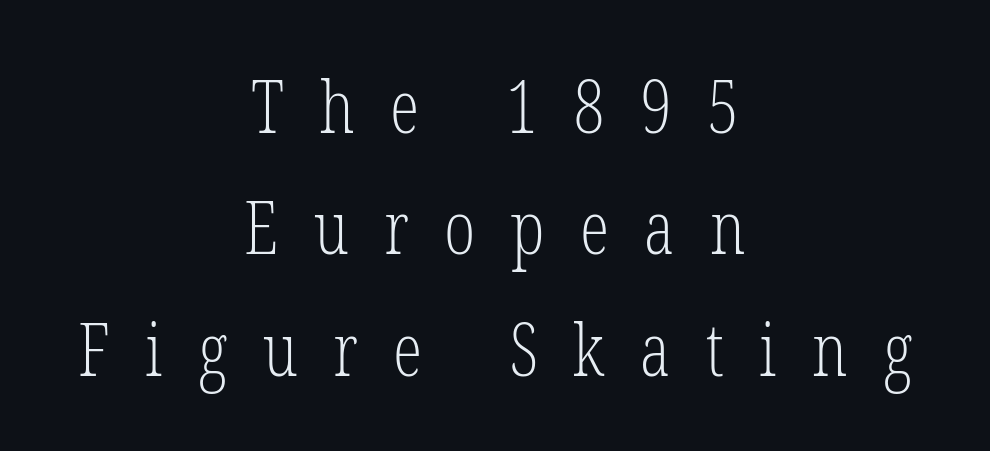
The image shows 74 px light, condensed serif type, upright; set centered, normal line spacing (1.64x), unusually wide letter spacing (+0.48 em), not underlined; low stroke contrast and a medium x-height.
